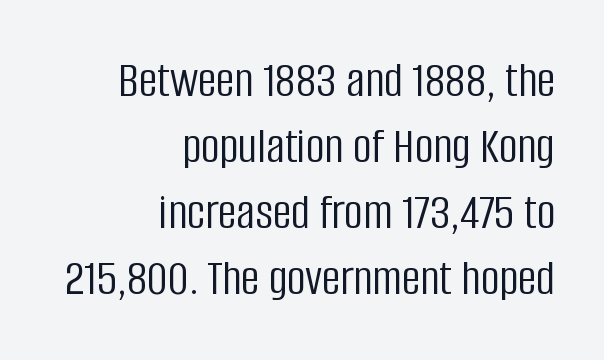
The image shows 52 px light, condensed sans-serif type, upright; set right-aligned, normal line spacing (1.27x), normal letter spacing, not underlined; low stroke contrast and a large x-height.
